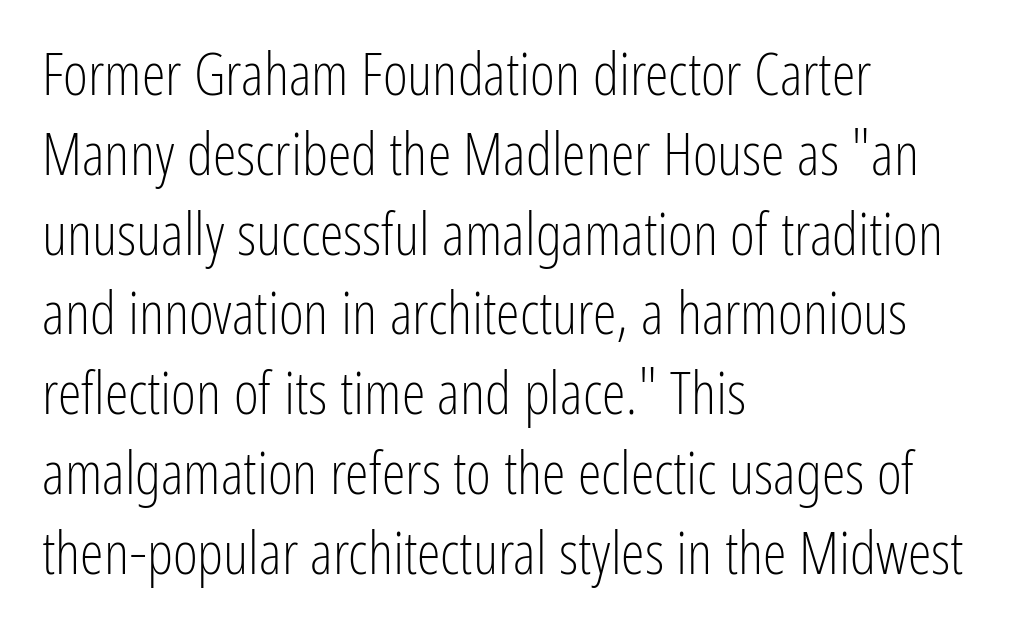
{"serif": "no", "italic": "no", "bold": "no", "weight": "light", "width": "condensed", "stroke_contrast": "low", "x_height": "medium", "monospaced": "no", "underline": "no", "align": "left", "line_spacing": "normal", "line_spacing_ratio": 1.33, "letter_spacing": "normal", "letter_spacing_em": 0.0, "glyph_px": 60}
